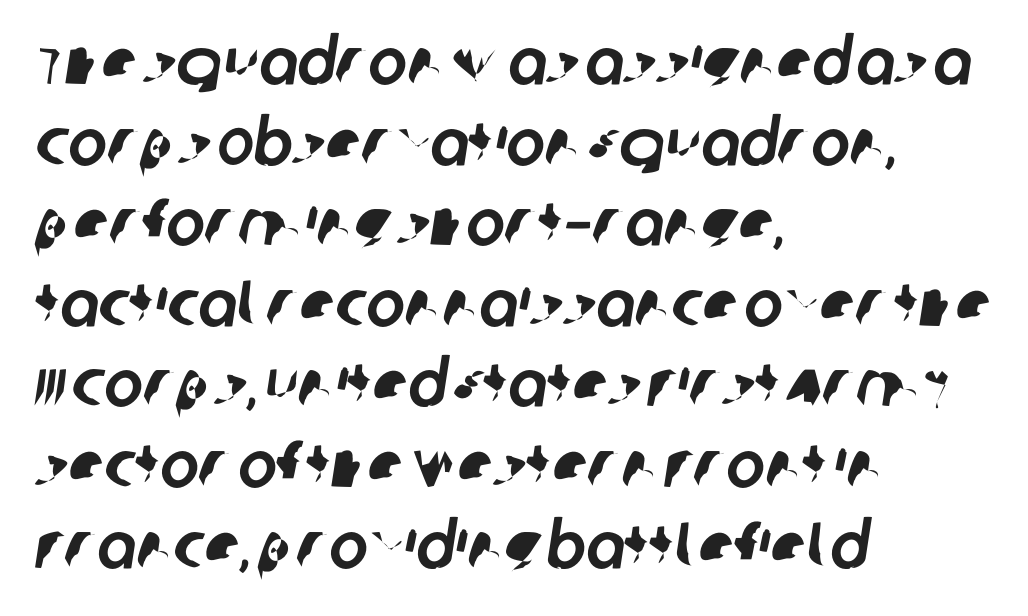
{"serif": "no", "width": "normal", "stroke_contrast": "low", "x_height": "large", "monospaced": "no", "underline": "no", "align": "left", "line_spacing_ratio": 1.24, "letter_spacing": "normal", "letter_spacing_em": 0.0, "glyph_px": 65}
